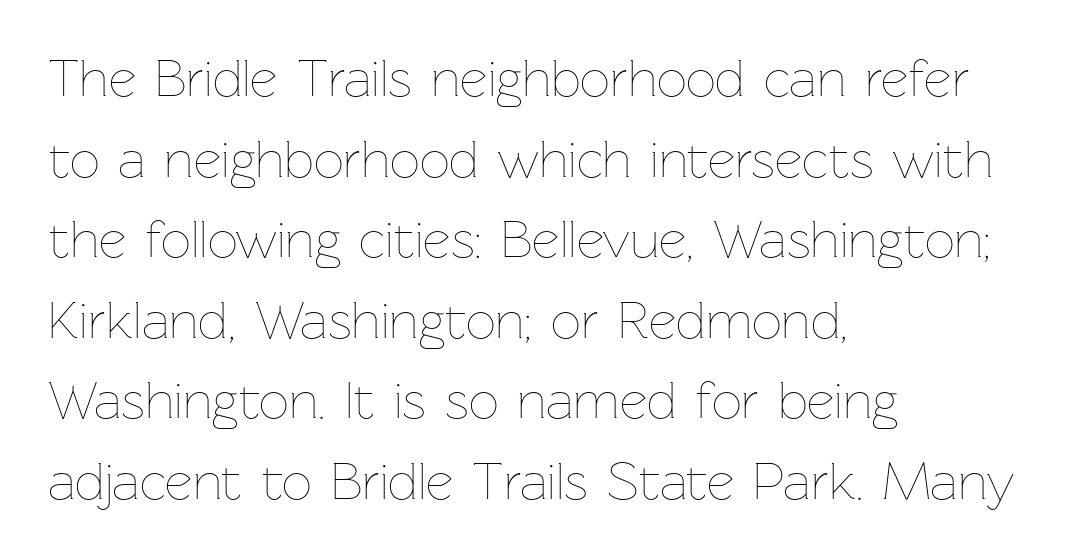
{"italic": "no", "bold": "no", "weight": "thin", "width": "normal", "stroke_contrast": "low", "x_height": "medium", "monospaced": "no", "underline": "no", "align": "left", "line_spacing": "normal", "line_spacing_ratio": 1.52, "letter_spacing": "normal", "letter_spacing_em": 0.0, "glyph_px": 53}
